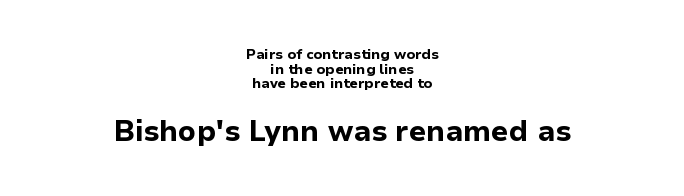
The image shows 29 px bold sans-serif type, upright; set centered, tight line spacing (1.04x), normal letter spacing, not underlined; the second (bottom) block is 2.07x larger; low stroke contrast and a medium x-height.
